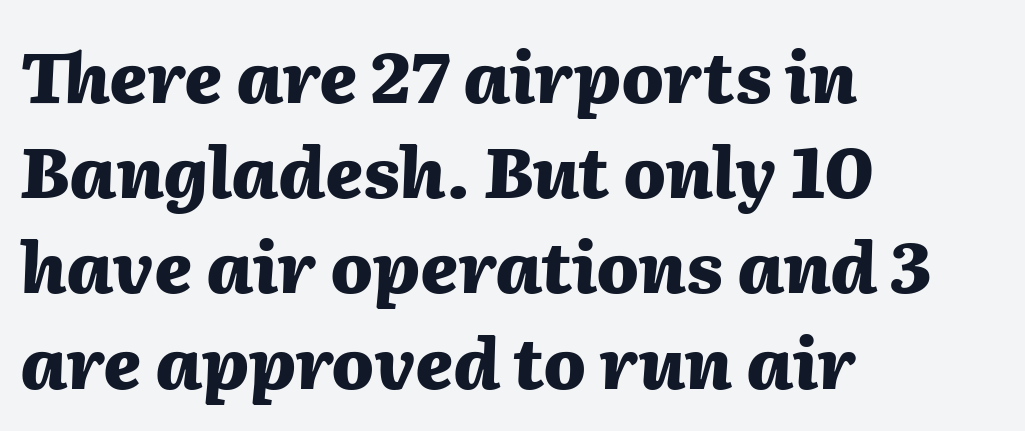
{"italic": "yes", "lean": "right", "slant_degrees": 2, "bold": "yes", "weight": "heavy", "width": "normal", "stroke_contrast": "medium", "x_height": "medium", "monospaced": "no", "underline": "no", "align": "left", "line_spacing": "normal", "line_spacing_ratio": 1.36, "letter_spacing": "normal", "letter_spacing_em": 0.0, "glyph_px": 70}
